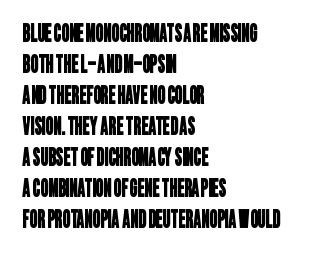
Each row of text sits above clean, open space. Caption: multi-line text, flush left, ragged right. Short note: letters normally spaced. Regarding leading, the lines here are spaced in the standard way.
